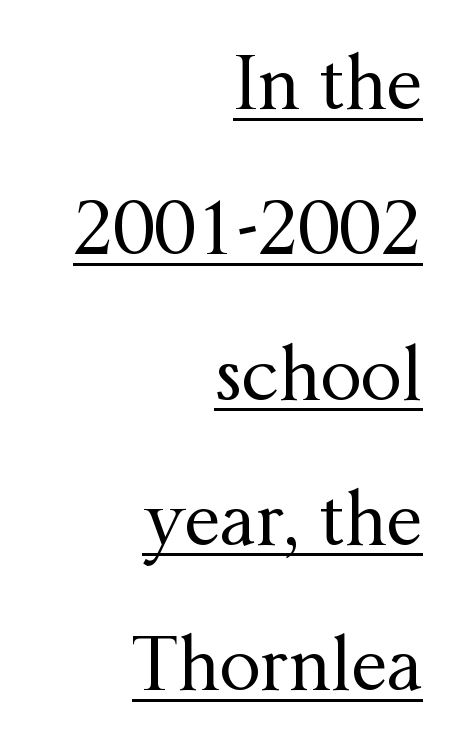
The image shows 73 px regular-weight serif type, upright; set right-aligned, loose line spacing (1.99x), normal letter spacing, underlined; medium stroke contrast and a medium x-height.
